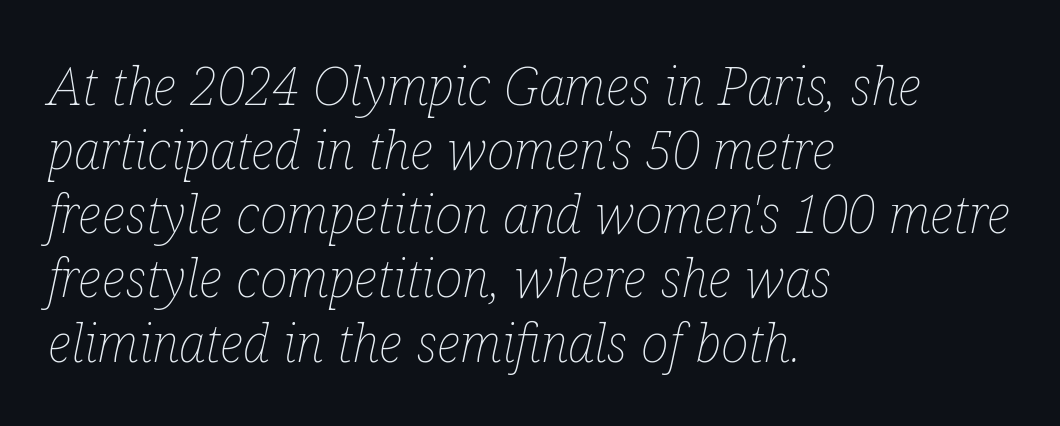
The image shows 53 px thin, condensed type, italic (leaning right); set left-aligned, line spacing 1.21x, normal letter spacing, not underlined; low stroke contrast and a medium x-height.
